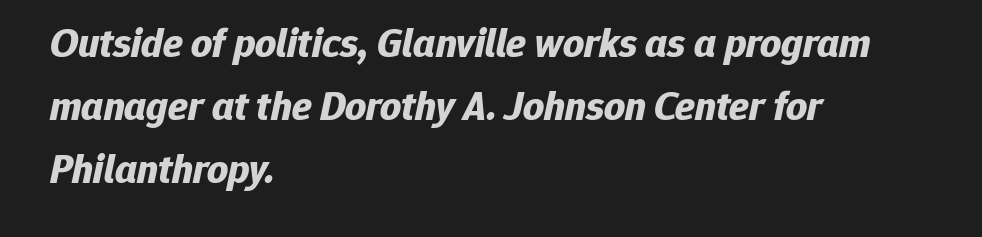
Q: Is the text bold? A: Yes.
Q: Is the text italic (slanted)? A: Yes, it leans right by about 12 degrees.
Q: Is the text underlined? A: No.
Q: How is the paragraph aligned? A: Left-aligned.
Q: Is the spacing between letters normal or unusually wide? A: Normal.
Q: Is the spacing between lines tight, normal or loose? A: Normal.
Q: Width (condensed, normal, or wide)? A: Normal.
Q: Stroke contrast? A: Low.
Q: x-height? A: Medium.
Q: Monospaced? A: No.
